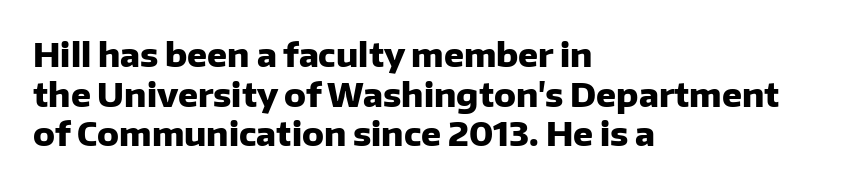
You'd pick this weight for a headline — it's a proper bold. Descenders hang freely into open space. Typographically, this falls in the sans-serif category. Students, note that the glyphs here touch the page at normal intervals. Do the letters lean? They stand straight. Caption: multi-line text, flush left, ragged right.
